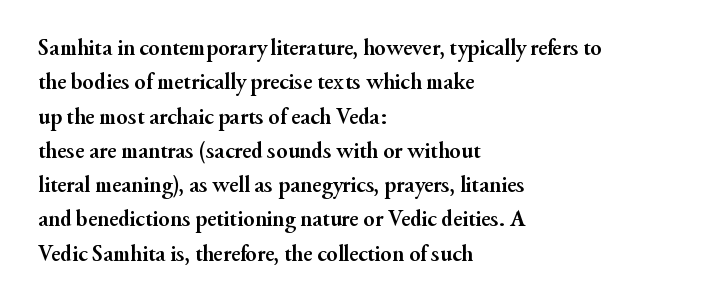
The space directly below the letters is spotless. Interline gaps are of average width in this sample. Ascenders rise straight up at ninety degrees. The rendering anchors every line to the left-hand side. The horizontal fit of the characters is conventional and even. The sample has been set heavy, in full bold.
